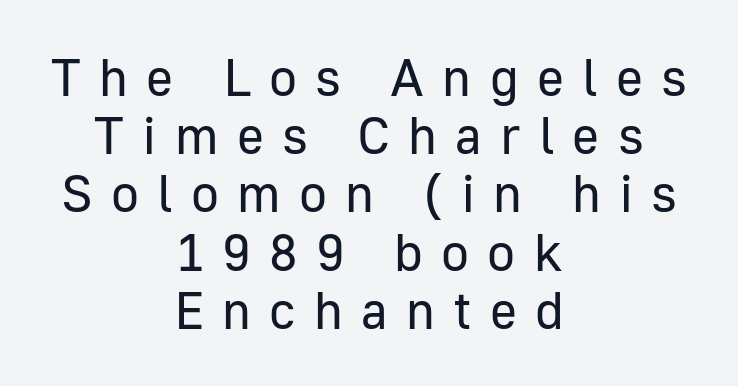
{"serif": "no", "italic": "no", "bold": "no", "weight": "regular", "width": "normal", "stroke_contrast": "low", "x_height": "medium", "monospaced": "no", "underline": "no", "align": "center", "line_spacing": "tight", "line_spacing_ratio": 1.12, "letter_spacing": "wide", "letter_spacing_em": 0.35, "glyph_px": 52}
